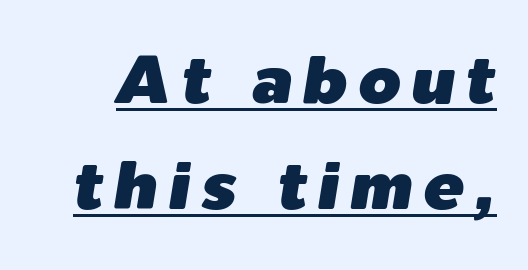
Q: Is the text italic (slanted)? A: Yes, it leans right by about 9 degrees.
Q: Is the text underlined? A: Yes.
Q: Is the spacing between lines tight, normal or loose? A: Normal.
Q: Width (condensed, normal, or wide)? A: Normal.
Q: Stroke contrast? A: Low.
Q: x-height? A: Medium.
Q: Monospaced? A: No.
